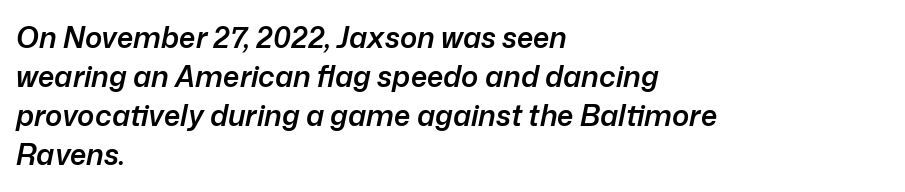
Q: Is the text bold? A: Semi-bold.
Q: Is the text italic (slanted)? A: Yes, it leans right by about 12 degrees.
Q: Is the text underlined? A: No.
Q: How is the paragraph aligned? A: Left-aligned.
Q: Is the spacing between letters normal or unusually wide? A: Normal.
Q: Is the spacing between lines tight, normal or loose? A: Normal.
Q: Width (condensed, normal, or wide)? A: Normal.
Q: Stroke contrast? A: Low.
Q: x-height? A: Medium.
Q: Monospaced? A: No.
